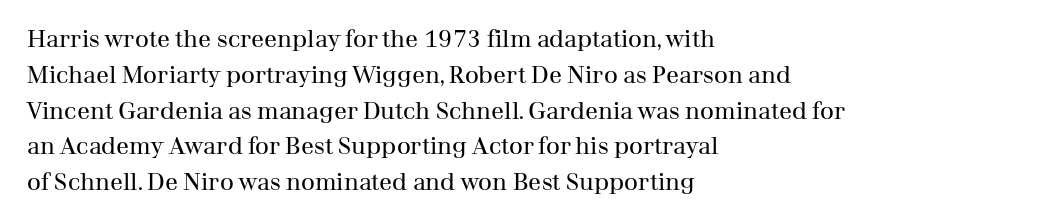
{"italic": "no", "bold": "no", "underline": "no", "align": "left", "line_spacing": "normal", "line_spacing_ratio": 1.49, "letter_spacing": "normal", "letter_spacing_em": 0.0, "glyph_px": 24}
